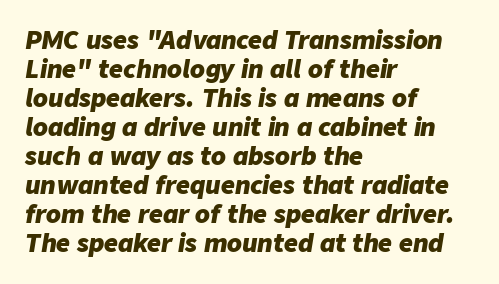
The image shows 24 px bold type, italic (leaning right); set left-aligned, line spacing 1.21x, normal letter spacing, not underlined.
